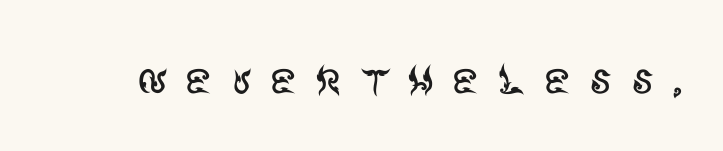
Q: Is the text bold? A: No.
Q: Is the text italic (slanted)? A: No, it is upright.
Q: Is the typeface a serif or a sans-serif typeface? A: Sans-serif.
Q: Is the text underlined? A: No.
Q: Is the spacing between letters normal or unusually wide? A: Unusually wide.
Q: Width (condensed, normal, or wide)? A: Normal.
Q: Stroke contrast? A: Medium.
Q: x-height? A: Large.
Q: Monospaced? A: No.
